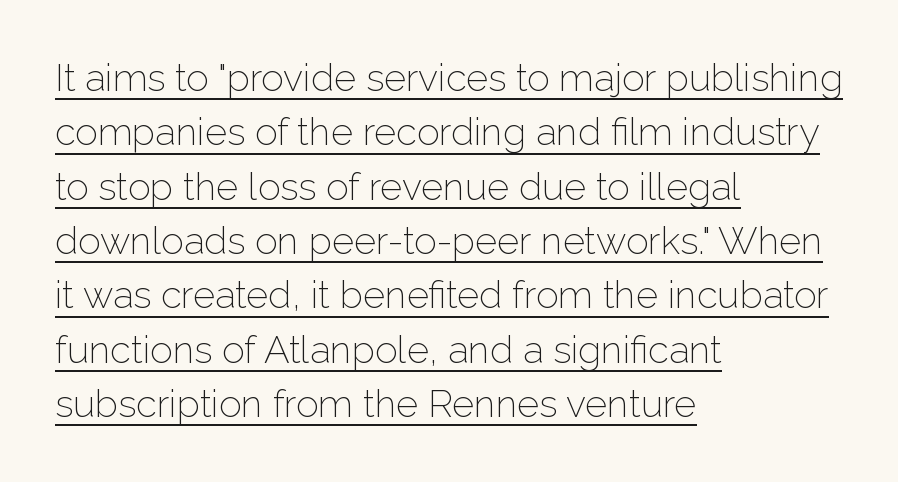
The image shows 38 px light sans-serif type, upright; set left-aligned, normal line spacing (1.43x), normal letter spacing, underlined; low stroke contrast and a medium x-height.
